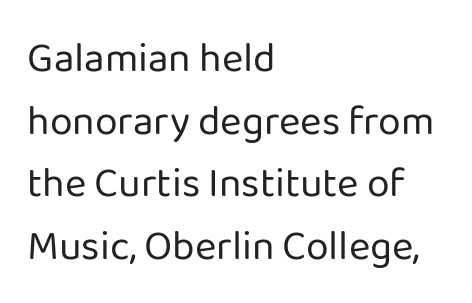
Q: Is the text bold? A: No.
Q: Is the text italic (slanted)? A: No, it is upright.
Q: Is the typeface a serif or a sans-serif typeface? A: Sans-serif.
Q: Is the text underlined? A: No.
Q: How is the paragraph aligned? A: Left-aligned.
Q: Is the spacing between letters normal or unusually wide? A: Normal.
Q: Is the spacing between lines tight, normal or loose? A: Normal.
Q: Width (condensed, normal, or wide)? A: Normal.
Q: Stroke contrast? A: Low.
Q: x-height? A: Medium.
Q: Monospaced? A: No.
